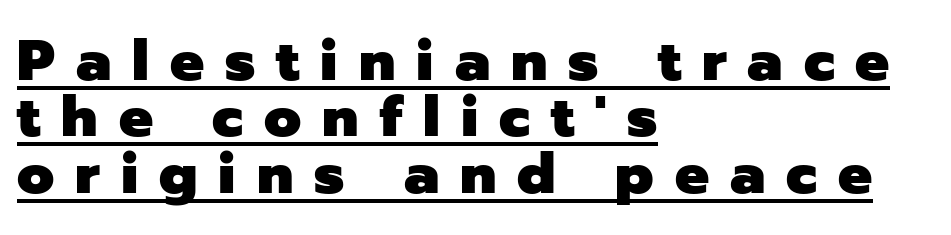
{"serif": "no", "italic": "no", "bold": "yes", "weight": "heavy", "width": "normal", "stroke_contrast": "low", "x_height": "medium", "monospaced": "no", "underline": "yes", "align": "left", "line_spacing": "tight", "line_spacing_ratio": 0.99, "letter_spacing": "wide", "letter_spacing_em": 0.37, "glyph_px": 57}
